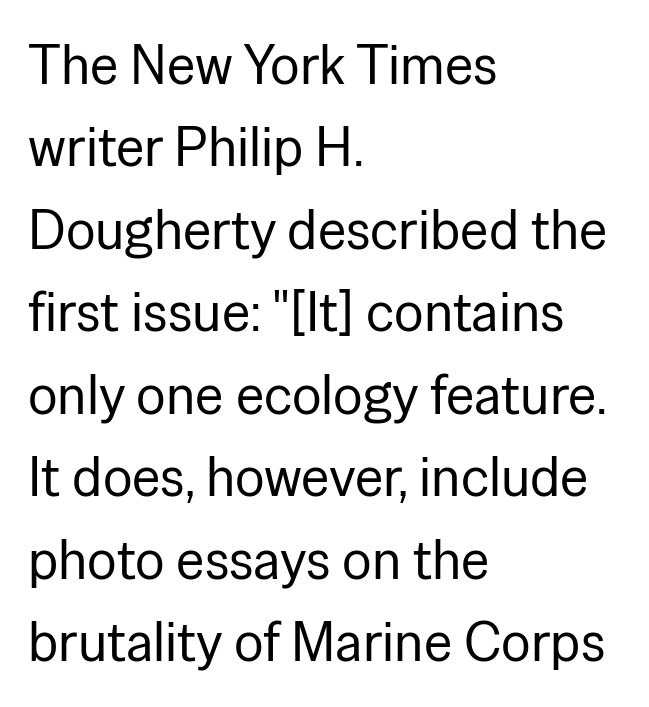
Q: Is the text bold? A: No.
Q: Is the text italic (slanted)? A: No, it is upright.
Q: Is the typeface a serif or a sans-serif typeface? A: Sans-serif.
Q: Is the text underlined? A: No.
Q: How is the paragraph aligned? A: Left-aligned.
Q: Is the spacing between letters normal or unusually wide? A: Normal.
Q: Is the spacing between lines tight, normal or loose? A: Normal.
Q: Width (condensed, normal, or wide)? A: Normal.
Q: Stroke contrast? A: Low.
Q: x-height? A: Medium.
Q: Monospaced? A: No.
